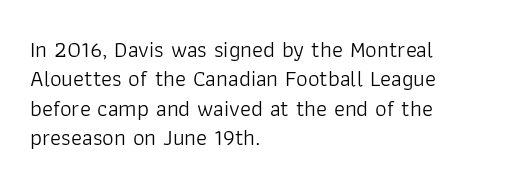
Q: Is the text bold? A: No.
Q: Is the text italic (slanted)? A: No, it is upright.
Q: Is the text underlined? A: No.
Q: How is the paragraph aligned? A: Left-aligned.
Q: Is the spacing between letters normal or unusually wide? A: Normal.
Q: Is the spacing between lines tight, normal or loose? A: Normal.
